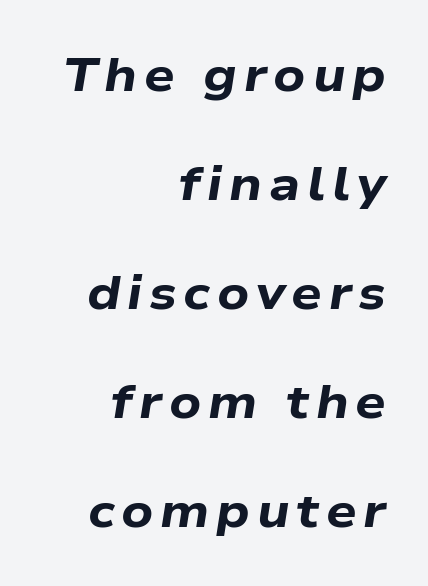
Q: Is the text bold? A: Yes.
Q: Is the text italic (slanted)? A: Yes, it leans right by about 9 degrees.
Q: Is the text underlined? A: No.
Q: How is the paragraph aligned? A: Right-aligned.
Q: Is the spacing between lines tight, normal or loose? A: Loose.
Q: Width (condensed, normal, or wide)? A: Wide.
Q: Stroke contrast? A: Low.
Q: x-height? A: Medium.
Q: Monospaced? A: No.
